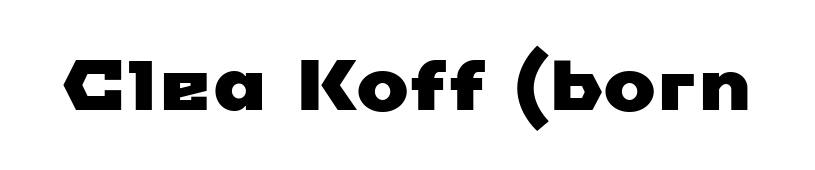
Letterform terminals end flat and unadorned throughout the passage. Is this a fixed-width face? No — the glyphs have proportional, varying widths. The face used here is rendered with its standard letterfit. Decoration check: the copy has no underline.
